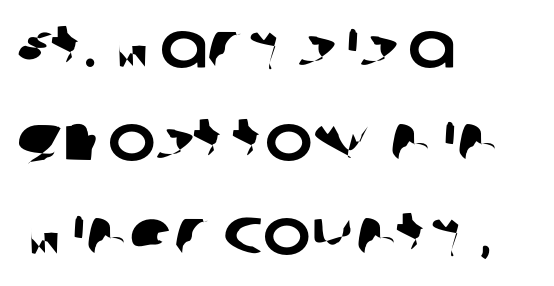
Quick note: interline space is typical. The words here are not underlined. Layout note: lines flush left. Proportional: the letters do not fall into vertical columns.
